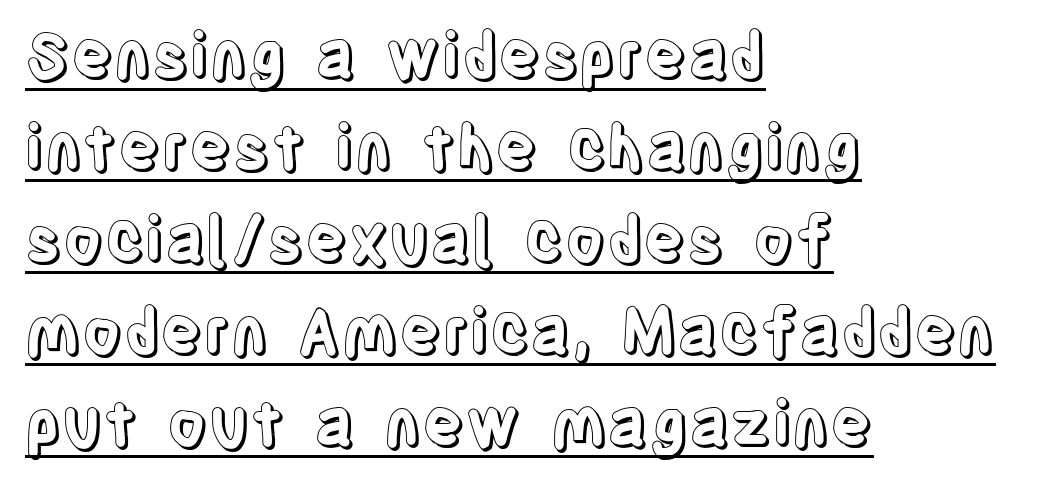
The image shows 63 px condensed type, upright; set left-aligned, normal line spacing (1.46x), normal letter spacing, underlined; a large x-height.
